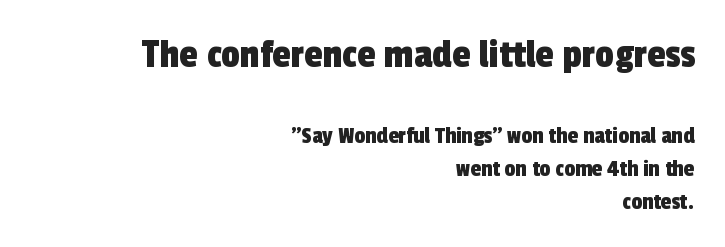
Q: Is the typeface a serif or a sans-serif typeface? A: Sans-serif.
Q: Is the text underlined? A: No.
Q: How is the paragraph aligned? A: Right-aligned.
Q: Is the spacing between letters normal or unusually wide? A: Normal.
Q: Is the spacing between lines tight, normal or loose? A: Normal.
Q: Which block of text is set in a larger size, the first (top) or the second (bottom)? A: The first (top) one.
Q: Width (condensed, normal, or wide)? A: Condensed.
Q: x-height? A: Medium.
Q: Monospaced? A: No.
